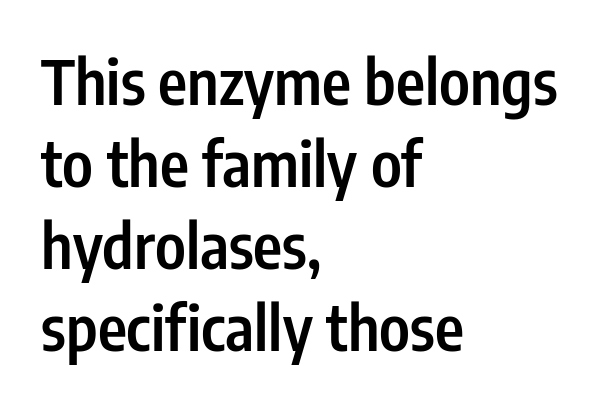
{"serif": "no", "italic": "no", "bold": "semi", "weight": "semibold", "width": "condensed", "stroke_contrast": "low", "x_height": "medium", "monospaced": "no", "underline": "no", "align": "left", "line_spacing": "normal", "line_spacing_ratio": 1.32, "letter_spacing": "normal", "letter_spacing_em": 0.0, "glyph_px": 62}
